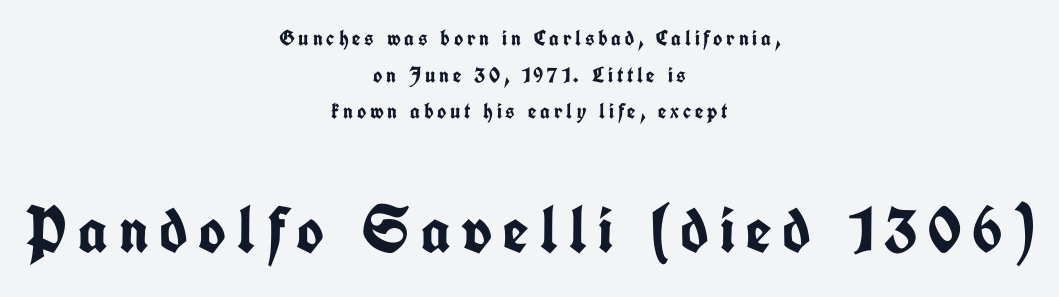
Q: Is the text bold? A: Yes.
Q: Is the text italic (slanted)? A: No, it is upright.
Q: Is the typeface a serif or a sans-serif typeface? A: Sans-serif.
Q: Is the text underlined? A: No.
Q: How is the paragraph aligned? A: Centered.
Q: Is the spacing between lines tight, normal or loose? A: Normal.
Q: Which block of text is set in a larger size, the first (top) or the second (bottom)? A: The second (bottom) one.
Q: Width (condensed, normal, or wide)? A: Condensed.
Q: Stroke contrast? A: Low.
Q: x-height? A: Medium.
Q: Monospaced? A: No.
